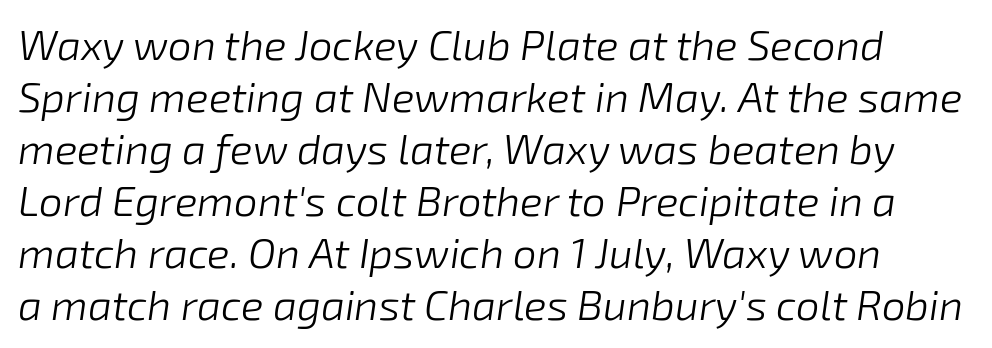
Q: Is the text bold? A: No.
Q: Is the text italic (slanted)? A: Yes, it leans right by about 8 degrees.
Q: Is the text underlined? A: No.
Q: Is the spacing between letters normal or unusually wide? A: Normal.
Q: Width (condensed, normal, or wide)? A: Normal.
Q: Stroke contrast? A: Low.
Q: x-height? A: Medium.
Q: Monospaced? A: No.
